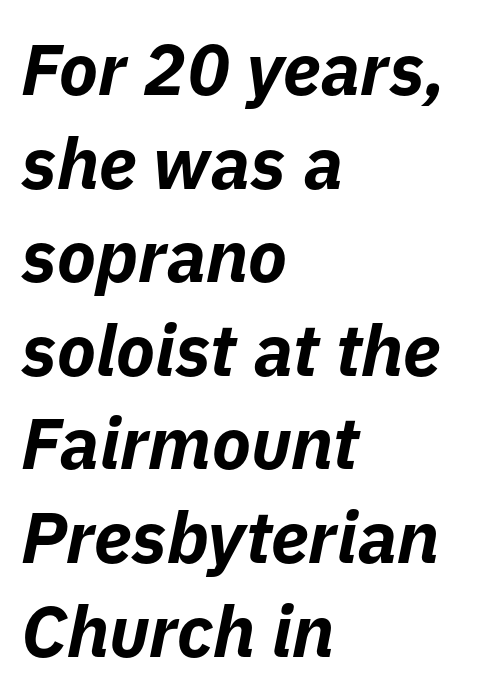
Strong, thick strokes mark this as bold type. All the whitespace from short lines collects on the right. Varying glyph widths throughout — classic text-font behaviour. Words float on clear page, feet unadorned.
